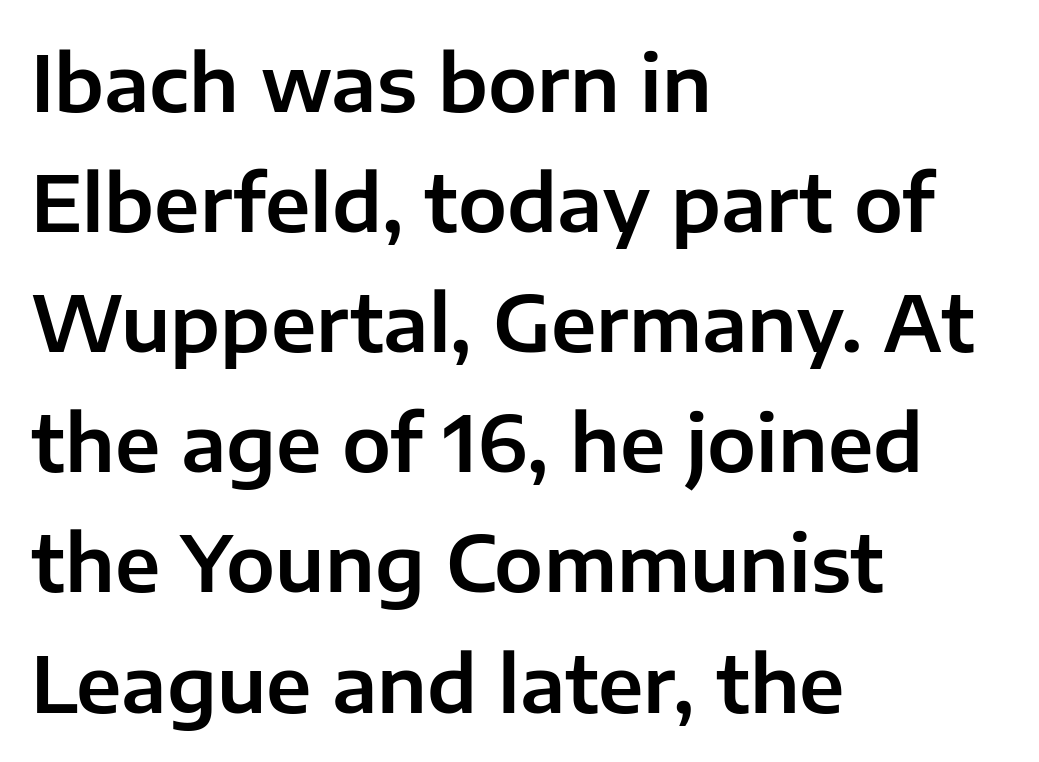
{"serif": "no", "italic": "no", "width": "normal", "stroke_contrast": "low", "x_height": "medium", "monospaced": "no", "underline": "no", "align": "left", "line_spacing": "normal", "line_spacing_ratio": 1.54, "letter_spacing": "normal", "letter_spacing_em": 0.0, "glyph_px": 78}
